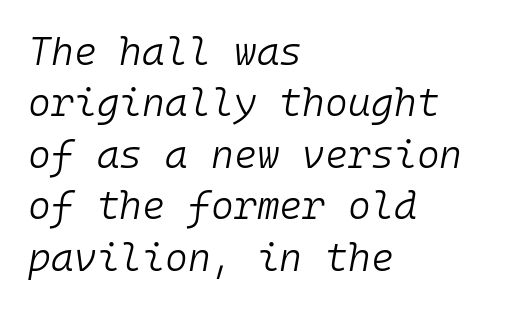
{"italic": "yes", "lean": "right", "slant_degrees": 10, "bold": "no", "weight": "light", "width": "normal", "stroke_contrast": "low", "x_height": "medium", "monospaced": "yes", "underline": "no", "align": "left", "line_spacing": "normal", "line_spacing_ratio": 1.32, "letter_spacing": "normal", "letter_spacing_em": 0.0, "glyph_px": 39}
